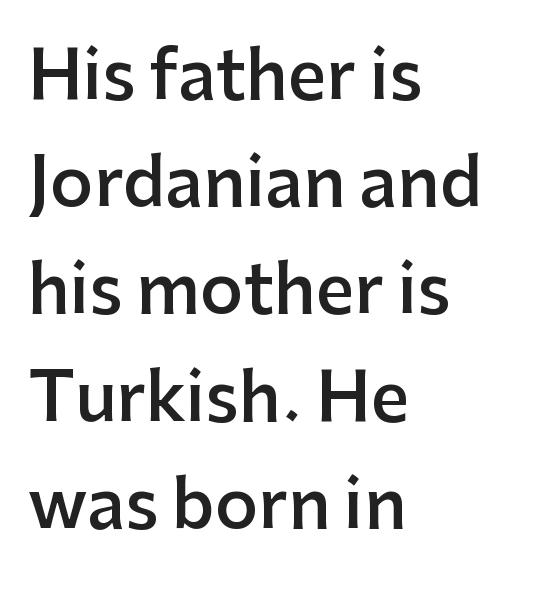
The image shows 67 px semibold sans-serif type, upright; set left-aligned, normal line spacing (1.6x), normal letter spacing, not underlined; low stroke contrast and a medium x-height.
